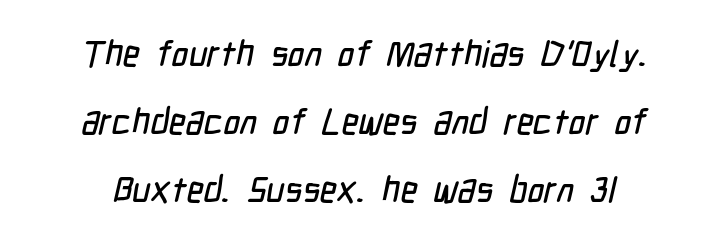
The image shows 36 px condensed sans-serif type; set line spacing 1.89x, normal letter spacing, not underlined; low stroke contrast and a medium x-height.
